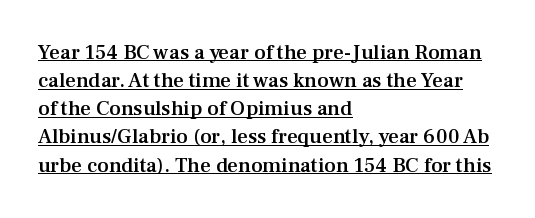
{"italic": "no", "bold": "semi", "underline": "yes", "align": "left", "line_spacing": "normal", "line_spacing_ratio": 1.34, "letter_spacing": "normal", "letter_spacing_em": 0.0, "glyph_px": 21}
